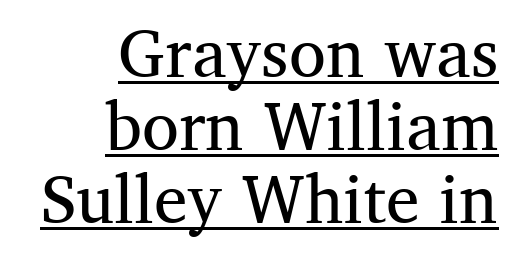
Q: Is the text bold? A: No.
Q: Is the text italic (slanted)? A: No, it is upright.
Q: Is the typeface a serif or a sans-serif typeface? A: Serif.
Q: Is the text underlined? A: Yes.
Q: How is the paragraph aligned? A: Right-aligned.
Q: Is the spacing between letters normal or unusually wide? A: Normal.
Q: Is the spacing between lines tight, normal or loose? A: Tight.
Q: Width (condensed, normal, or wide)? A: Normal.
Q: Stroke contrast? A: Medium.
Q: x-height? A: Medium.
Q: Monospaced? A: No.
